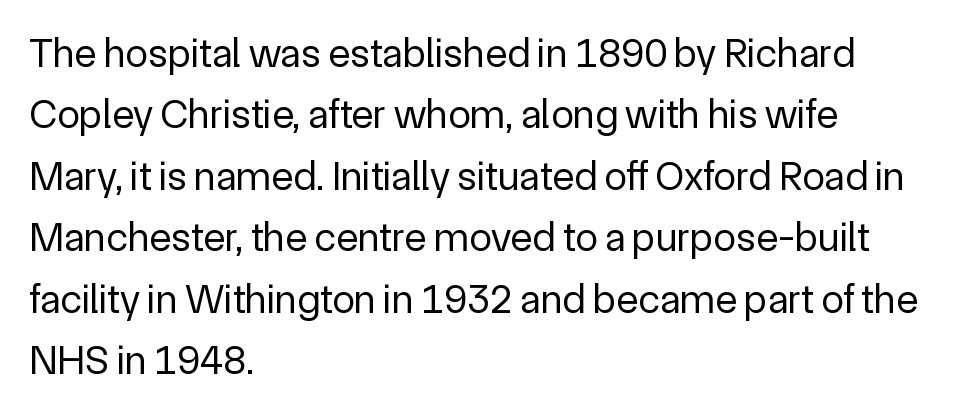
The image shows 41 px regular-weight sans-serif type, upright; set left-aligned, normal line spacing (1.5x), normal letter spacing, not underlined; a medium x-height.
